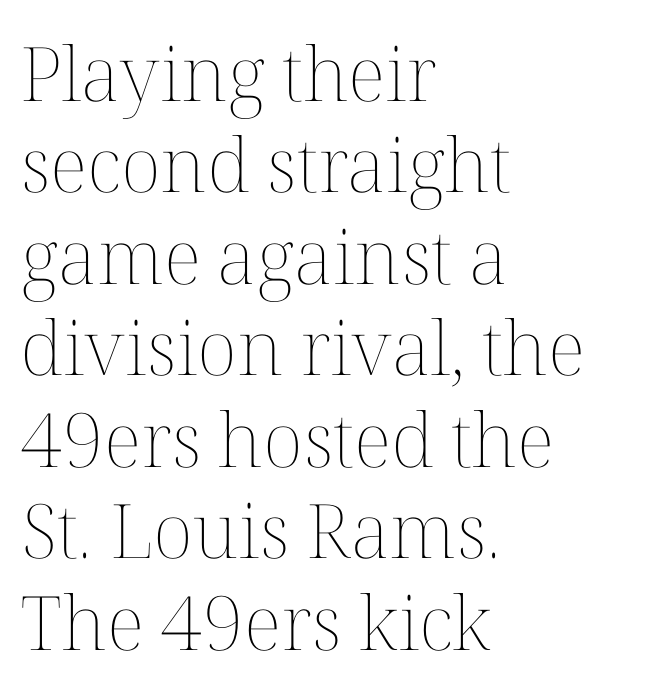
The image shows 75 px thin type, upright; set left-aligned, line spacing 1.22x, normal letter spacing, not underlined; medium stroke contrast and a medium x-height.
